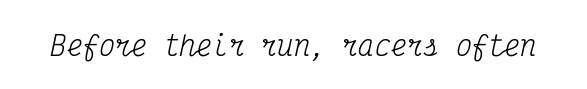
Q: Is the text bold? A: No.
Q: Is the text italic (slanted)? A: Yes, it leans right by about 12 degrees.
Q: Is the text underlined? A: No.
Q: Is the spacing between letters normal or unusually wide? A: Normal.
